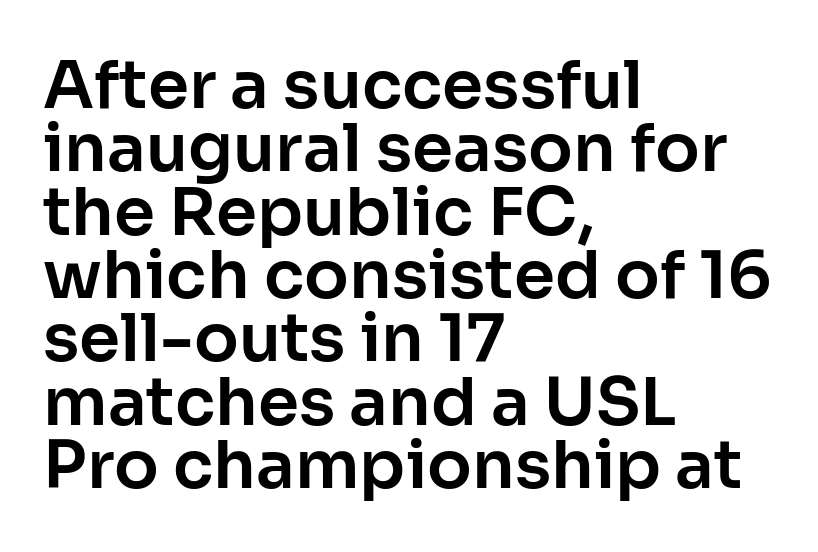
Q: Is the text italic (slanted)? A: No, it is upright.
Q: Is the typeface a serif or a sans-serif typeface? A: Sans-serif.
Q: Is the text underlined? A: No.
Q: How is the paragraph aligned? A: Left-aligned.
Q: Is the spacing between letters normal or unusually wide? A: Normal.
Q: Is the spacing between lines tight, normal or loose? A: Tight.
Q: Width (condensed, normal, or wide)? A: Normal.
Q: Stroke contrast? A: Low.
Q: x-height? A: Medium.
Q: Monospaced? A: No.
